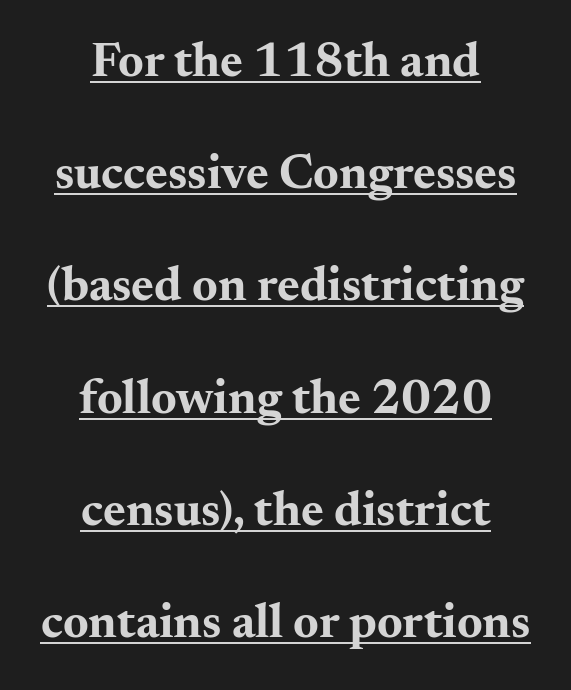
Q: Is the text bold? A: Yes.
Q: Is the text italic (slanted)? A: No, it is upright.
Q: Is the typeface a serif or a sans-serif typeface? A: Serif.
Q: Is the text underlined? A: Yes.
Q: How is the paragraph aligned? A: Centered.
Q: Is the spacing between letters normal or unusually wide? A: Normal.
Q: Is the spacing between lines tight, normal or loose? A: Loose.
Q: Width (condensed, normal, or wide)? A: Wide.
Q: Stroke contrast? A: Medium.
Q: x-height? A: Small.
Q: Monospaced? A: No.
